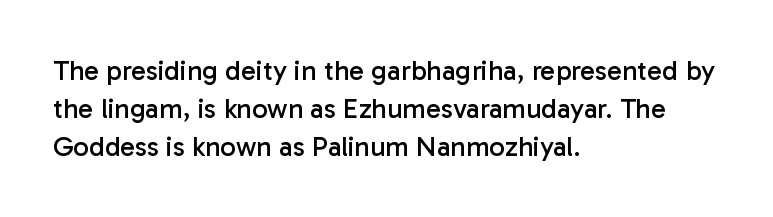
The image shows 28 px regular-weight sans-serif type, upright; set left-aligned, normal line spacing (1.35x), normal letter spacing, not underlined; low stroke contrast and a medium x-height.
